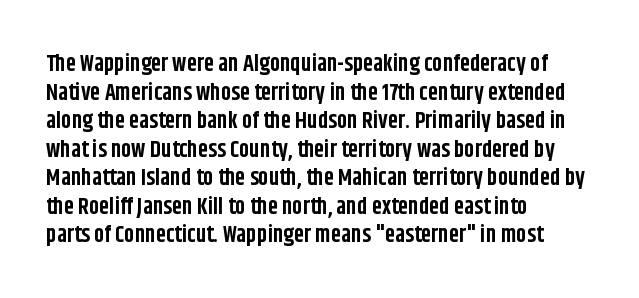
{"italic": "no", "bold": "yes", "underline": "no", "align": "left", "line_spacing_ratio": 1.24, "letter_spacing": "normal", "letter_spacing_em": 0.0, "glyph_px": 23}
